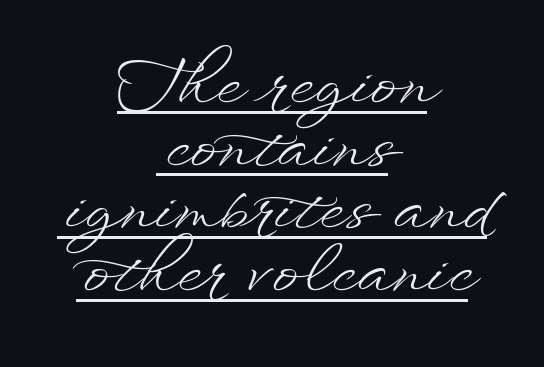
Q: Is the text bold? A: No.
Q: Is the text italic (slanted)? A: Yes.
Q: Is the text underlined? A: Yes.
Q: How is the paragraph aligned? A: Centered.
Q: Is the spacing between letters normal or unusually wide? A: Normal.
Q: Is the spacing between lines tight, normal or loose? A: Tight.
Q: Width (condensed, normal, or wide)? A: Wide.
Q: Stroke contrast? A: Low.
Q: x-height? A: Small.
Q: Monospaced? A: No.
